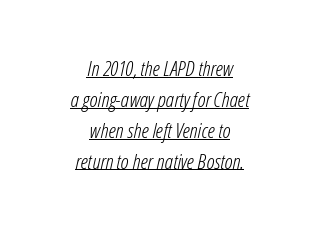
The image shows 21 px text type, italic (leaning right); set centered, normal line spacing (1.47x), normal letter spacing, underlined.
